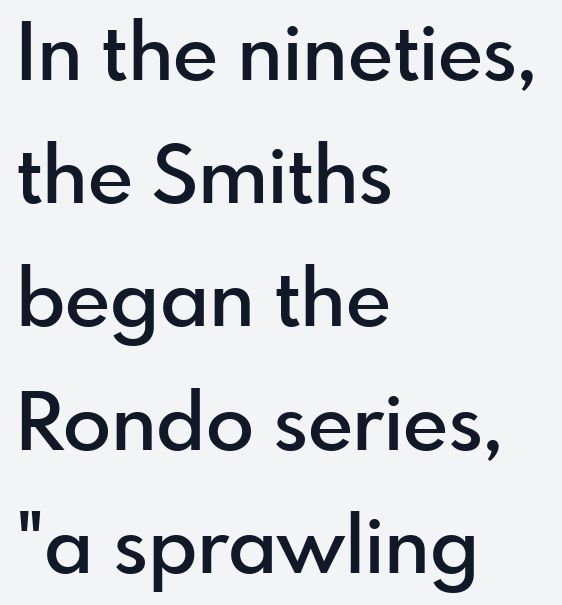
This sample is left-justified, so line endings fall wherever the words run out. Typesetter's note: demi weight, one step under bold. It's the straight-up-and-down kind of type. This is sans-serif lettering, the kind often seen on screens and signage.
